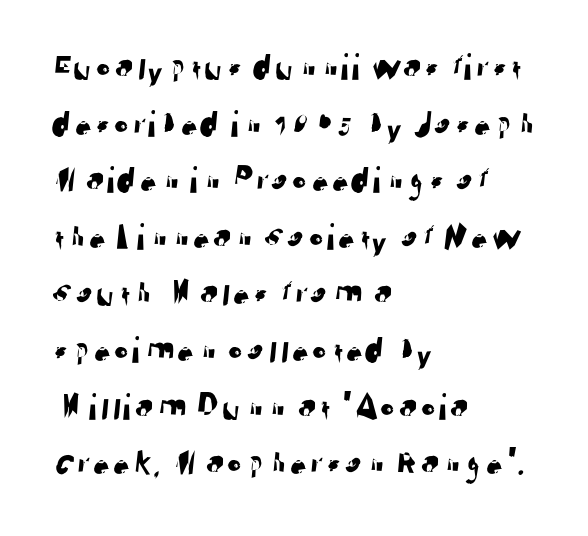
{"serif": "no", "width": "normal", "stroke_contrast": "low", "x_height": "medium", "monospaced": "no", "underline": "no", "align": "left", "line_spacing": "normal", "line_spacing_ratio": 1.49, "letter_spacing": "normal", "letter_spacing_em": 0.0, "glyph_px": 38}
